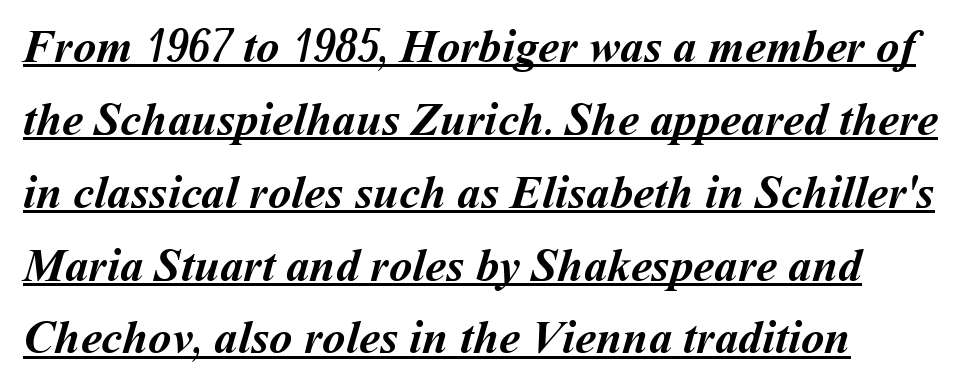
{"bold": "yes", "weight": "semibold", "width": "normal", "stroke_contrast": "medium", "x_height": "medium", "monospaced": "no", "underline": "yes", "align": "left", "line_spacing": "normal", "line_spacing_ratio": 1.55, "letter_spacing": "normal", "letter_spacing_em": 0.0, "glyph_px": 47}
